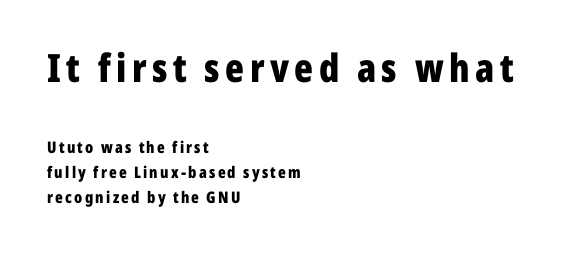
Check where the strokes stop: nothing finishes them off — pure sans. Which chunk is bigger? The first one — the top block dwarfs the bottom. The letters stand straight up with perfectly vertical stems. This sample keeps an unexceptional amount of space between lines.
